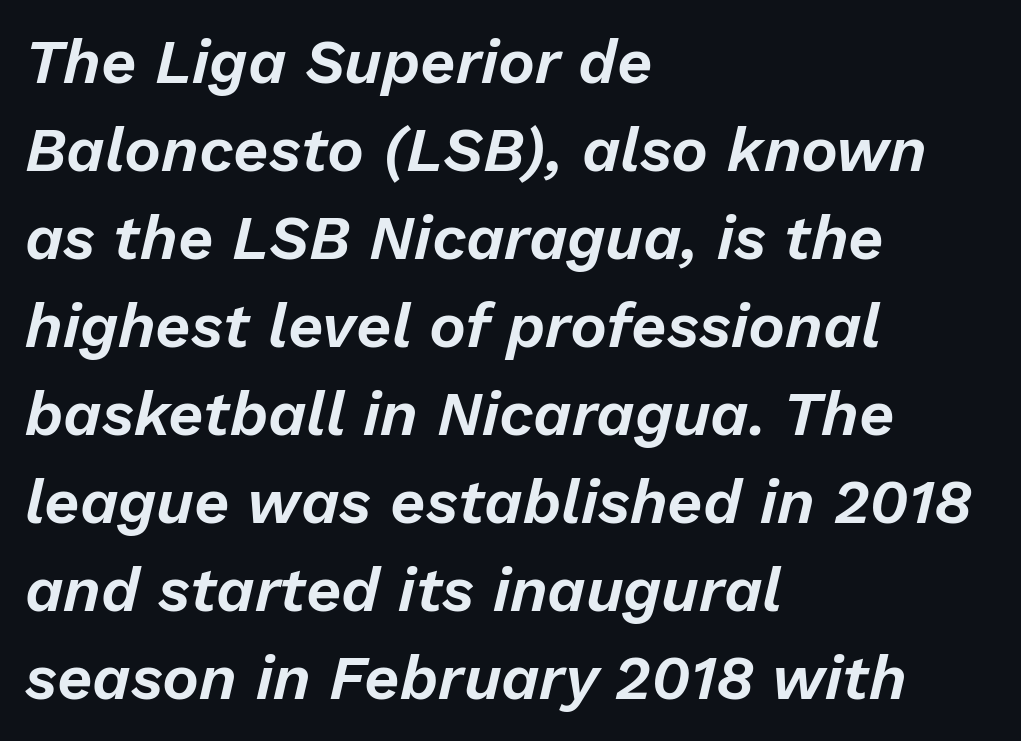
The image shows 62 px text type, italic (leaning right); set left-aligned, normal line spacing (1.42x), normal letter spacing, not underlined; low stroke contrast and a medium x-height.
